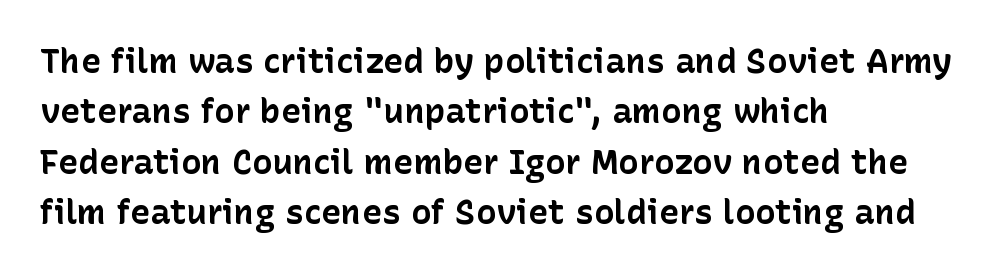
Q: Is the text bold? A: Yes.
Q: Is the text italic (slanted)? A: No, it is upright.
Q: Is the typeface a serif or a sans-serif typeface? A: Sans-serif.
Q: Is the text underlined? A: No.
Q: How is the paragraph aligned? A: Left-aligned.
Q: Is the spacing between letters normal or unusually wide? A: Normal.
Q: Is the spacing between lines tight, normal or loose? A: Normal.
Q: Width (condensed, normal, or wide)? A: Normal.
Q: Stroke contrast? A: Low.
Q: x-height? A: Medium.
Q: Monospaced? A: No.
